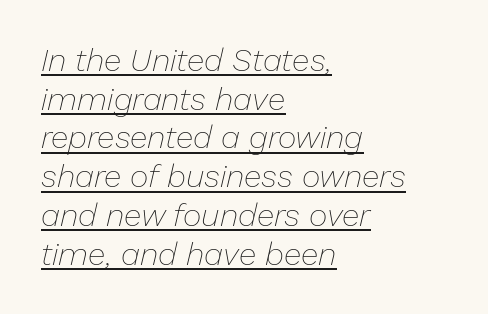
{"italic": "yes", "lean": "right", "slant_degrees": 13, "bold": "no", "weight": "thin", "width": "normal", "stroke_contrast": "low", "x_height": "medium", "monospaced": "no", "underline": "yes", "align": "left", "line_spacing_ratio": 1.21, "letter_spacing": "normal", "letter_spacing_em": 0.0, "glyph_px": 32}
